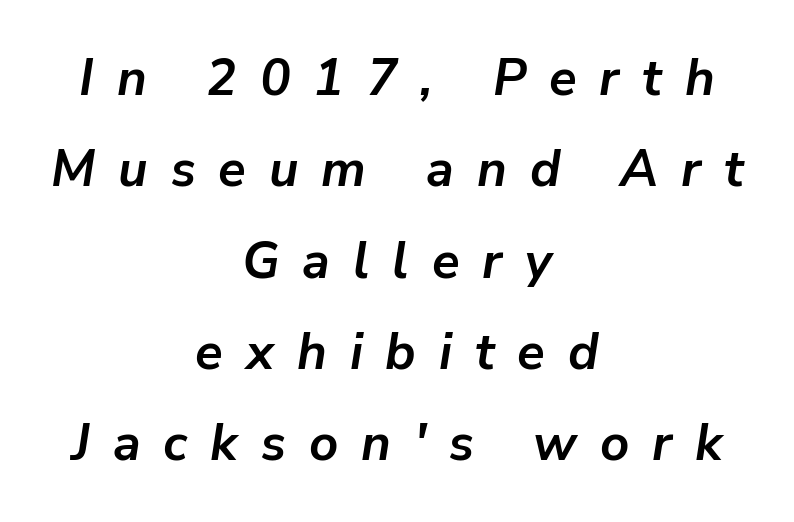
The face used here is proportionally spaced, like ordinary book or web type. Looking at the ascenders, they clearly lean. Descenders hang freely into open space. Between one letter and the next there's a generous, obvious gap. Where is the straight margin? There isn't one; the lines are centered.
